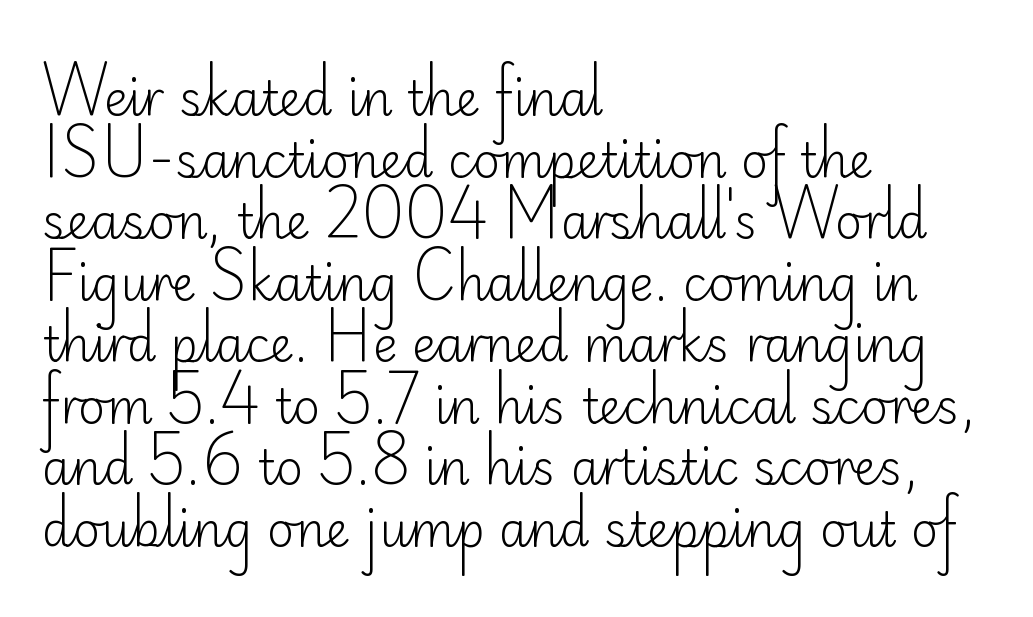
The image shows 47 px light sans-serif type, upright; set left-aligned, normal line spacing (1.31x), normal letter spacing, not underlined; low stroke contrast and a small x-height.
